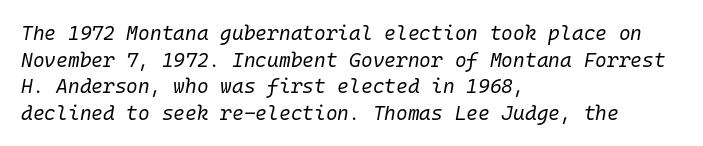
Q: Is the text bold? A: No.
Q: Is the text italic (slanted)? A: Yes, it leans right by about 10 degrees.
Q: Is the text underlined? A: No.
Q: How is the paragraph aligned? A: Left-aligned.
Q: Is the spacing between letters normal or unusually wide? A: Normal.
Q: Is the spacing between lines tight, normal or loose? A: Normal.
